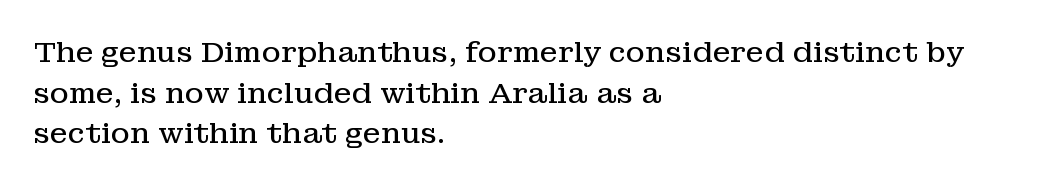
The image shows 29 px regular-weight serif type, upright; set left-aligned, normal line spacing (1.4x), normal letter spacing, not underlined; low stroke contrast and a medium x-height.
